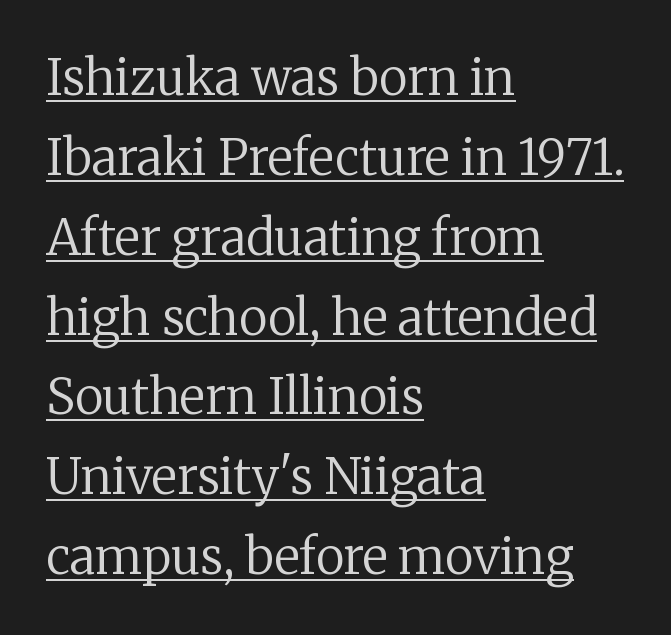
These lines were composed using upright roman letters. The passage shown has conventional tracking throughout. This rendering employs a face with finishing strokes, i.e., a serif. This sample has the flowing, uneven cadence of proportional lettering.
